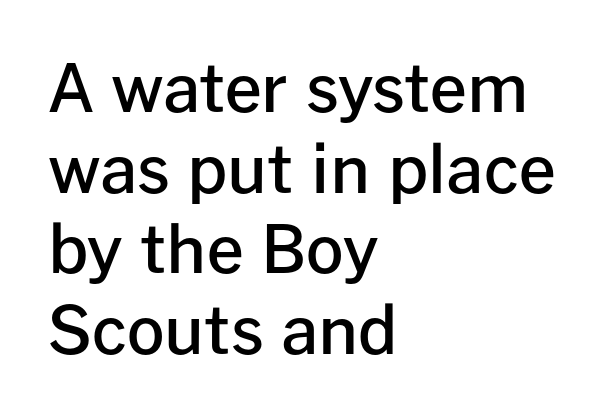
Q: Is the text bold? A: Semi-bold.
Q: Is the text italic (slanted)? A: No, it is upright.
Q: Is the typeface a serif or a sans-serif typeface? A: Sans-serif.
Q: Is the text underlined? A: No.
Q: How is the paragraph aligned? A: Left-aligned.
Q: Is the spacing between letters normal or unusually wide? A: Normal.
Q: Width (condensed, normal, or wide)? A: Normal.
Q: Stroke contrast? A: Low.
Q: x-height? A: Medium.
Q: Monospaced? A: No.
